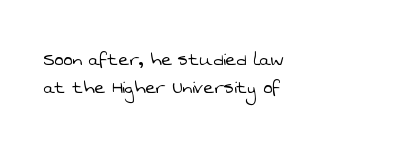
The image shows 22 px text type; set left-aligned, normal line spacing (1.27x), normal letter spacing, not underlined.
